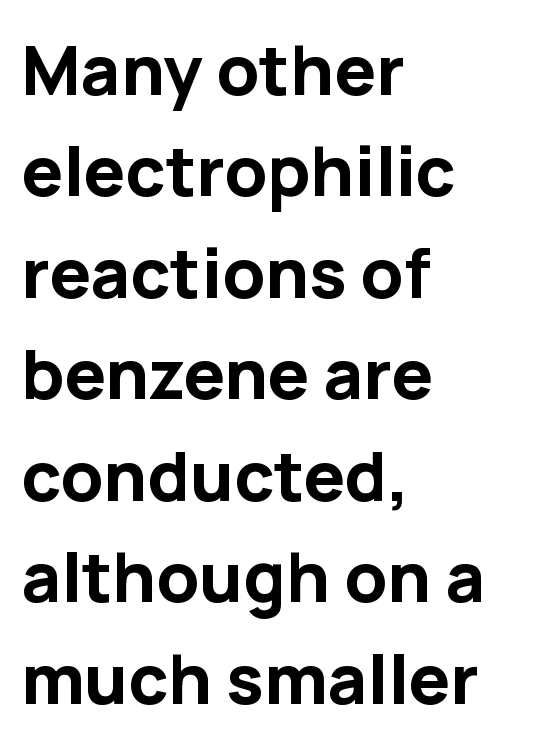
{"serif": "no", "italic": "no", "bold": "yes", "weight": "bold", "width": "normal", "stroke_contrast": "low", "x_height": "medium", "monospaced": "no", "underline": "no", "align": "left", "line_spacing": "normal", "line_spacing_ratio": 1.47, "letter_spacing": "normal", "letter_spacing_em": 0.0, "glyph_px": 69}
